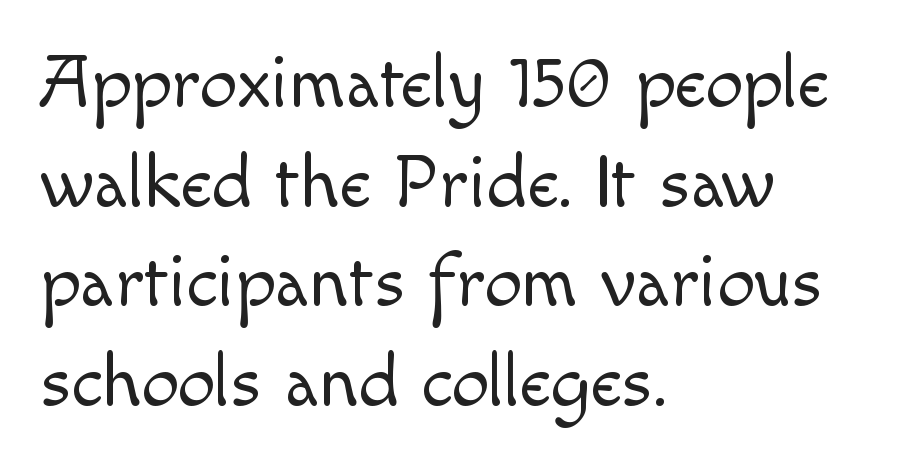
{"serif": "no", "italic": "no", "bold": "no", "weight": "light", "width": "normal", "x_height": "small", "monospaced": "no", "underline": "no", "align": "left", "line_spacing": "normal", "line_spacing_ratio": 1.33, "letter_spacing": "normal", "letter_spacing_em": 0.0, "glyph_px": 75}
